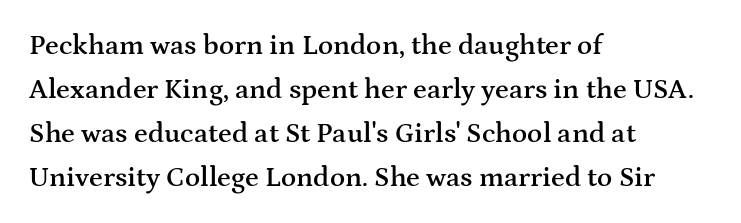
Compared with a centered layout, this one pins lines to the left instead. Inter-character spacing is left at the font's built-in metrics. Words float on clear page, feet unadorned. Notice how the stems are strictly vertical — no italics here. Does the weight exceed regular? Yes, but only to semibold.
